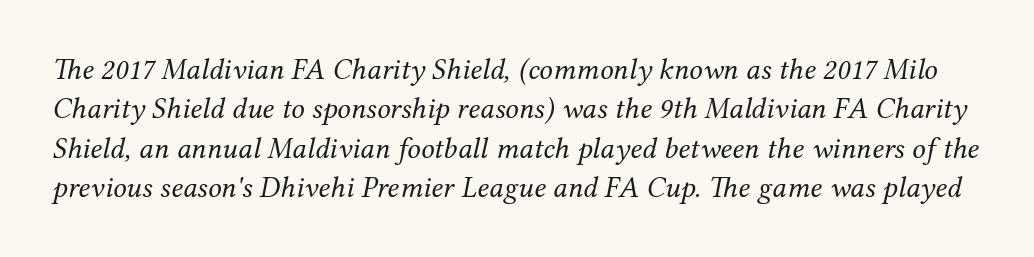
{"serif": "yes", "italic": "yes", "lean": "right", "slant_degrees": 12, "bold": "no", "weight": "regular", "width": "normal", "stroke_contrast": "medium", "x_height": "medium", "monospaced": "no", "underline": "no", "line_spacing": "normal", "line_spacing_ratio": 1.31, "letter_spacing": "normal", "letter_spacing_em": 0.0, "glyph_px": 30}
